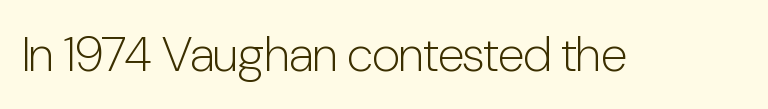
{"serif": "no", "italic": "no", "bold": "no", "weight": "light", "width": "condensed", "stroke_contrast": "low", "x_height": "medium", "monospaced": "no", "underline": "no", "letter_spacing": "normal", "letter_spacing_em": 0.0, "glyph_px": 49}
